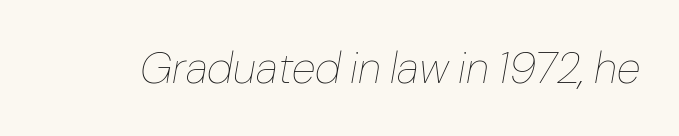
The strokes carry an ordinary text weight at most. It's the slanting kind of type. Short note: letters normally spaced. Looks like regular typesetting: each glyph gets only the width it needs.
